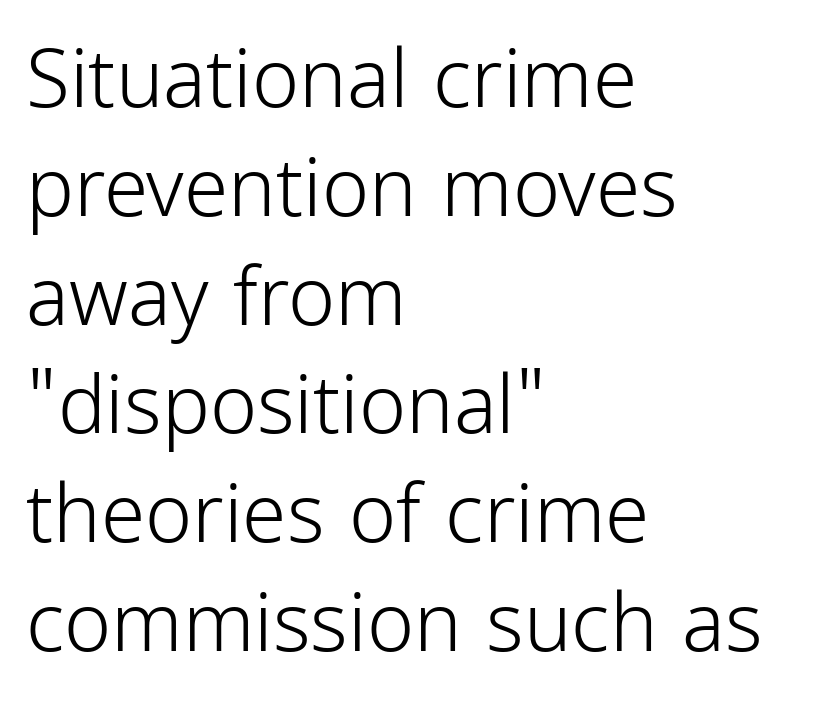
Q: Is the text bold? A: No.
Q: Is the text italic (slanted)? A: No, it is upright.
Q: Is the typeface a serif or a sans-serif typeface? A: Sans-serif.
Q: Is the text underlined? A: No.
Q: How is the paragraph aligned? A: Left-aligned.
Q: Is the spacing between letters normal or unusually wide? A: Normal.
Q: Is the spacing between lines tight, normal or loose? A: Normal.
Q: Width (condensed, normal, or wide)? A: Condensed.
Q: Stroke contrast? A: Low.
Q: x-height? A: Medium.
Q: Monospaced? A: No.
